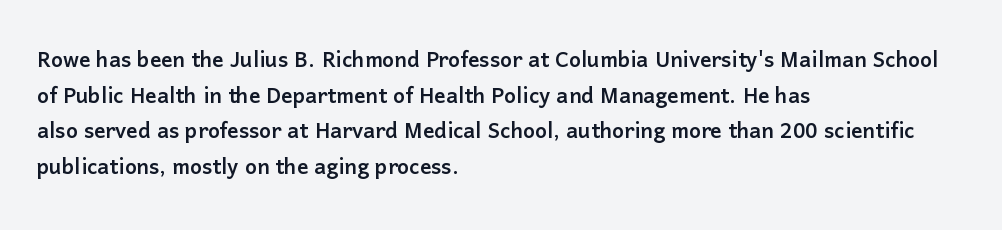
Q: Is the text italic (slanted)? A: No, it is upright.
Q: Is the typeface a serif or a sans-serif typeface? A: Sans-serif.
Q: Is the text underlined? A: No.
Q: How is the paragraph aligned? A: Left-aligned.
Q: Is the spacing between letters normal or unusually wide? A: Normal.
Q: Is the spacing between lines tight, normal or loose? A: Normal.
Q: Width (condensed, normal, or wide)? A: Normal.
Q: Stroke contrast? A: Low.
Q: x-height? A: Medium.
Q: Monospaced? A: No.
